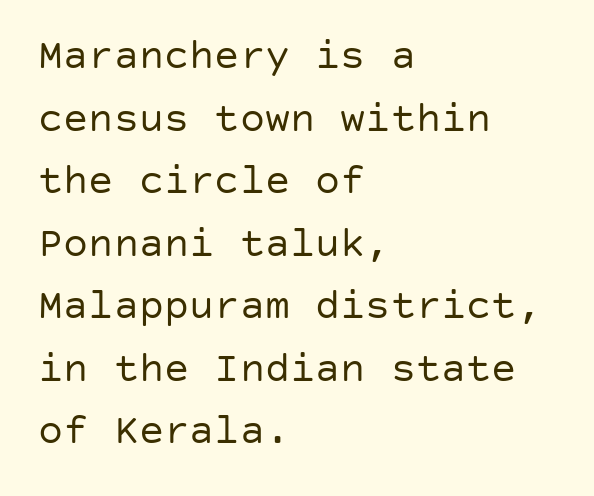
Whoever set this chose a conventional vertical rhythm. Visually the block forms a straight wall on the left and a jagged coastline on the right. The space beneath each line is pristine and unruled. Italic: no, the glyphs are upright roman. Characters follow at the spacing the type designer built in.
